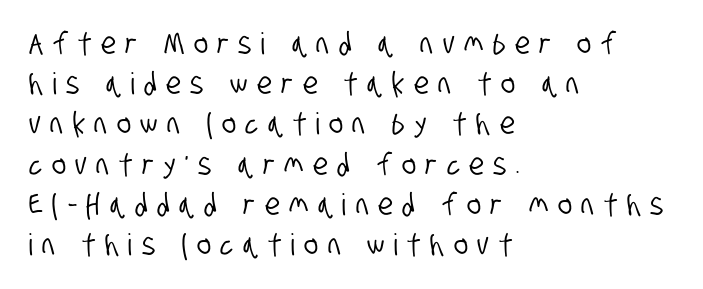
{"serif": "no", "width": "condensed", "stroke_contrast": "low", "x_height": "large", "monospaced": "no", "underline": "no", "align": "left", "line_spacing": "normal", "line_spacing_ratio": 1.34, "letter_spacing": "wide", "letter_spacing_em": 0.32, "glyph_px": 30}
